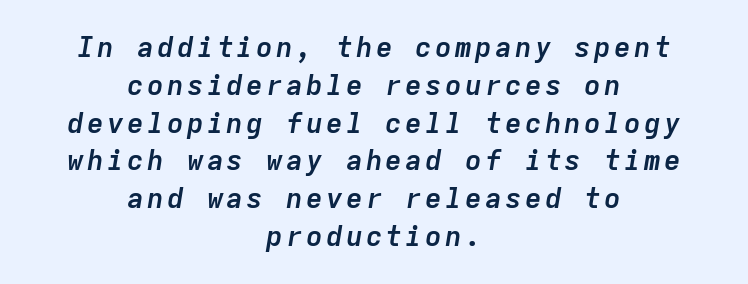
Students, this is bold: see how much ink each stroke carries. No word sits above an underline. Emphasis-style slanted type is in use. The whitespace from short lines is split evenly between both sides. The rows are spaced the way most documents space them.
